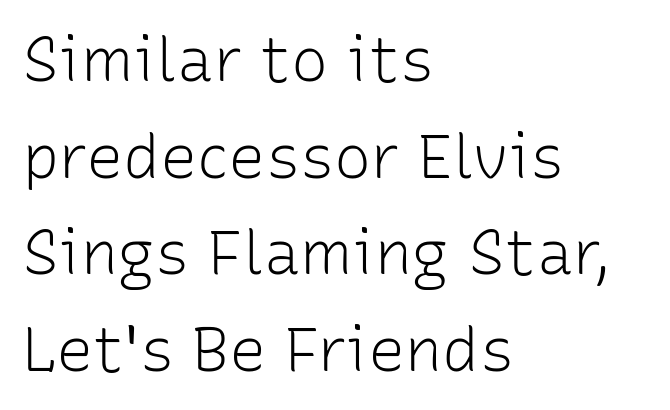
{"serif": "no", "italic": "no", "bold": "no", "weight": "light", "width": "normal", "stroke_contrast": "low", "x_height": "medium", "monospaced": "no", "underline": "no", "align": "left", "line_spacing": "normal", "line_spacing_ratio": 1.56, "letter_spacing": "normal", "letter_spacing_em": 0.0, "glyph_px": 62}
